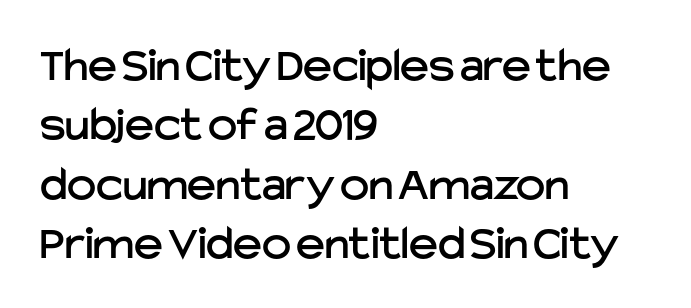
The image shows 49 px sans-serif type, upright; set left-aligned, line spacing 1.21x, normal letter spacing, not underlined; low stroke contrast and a medium x-height.
